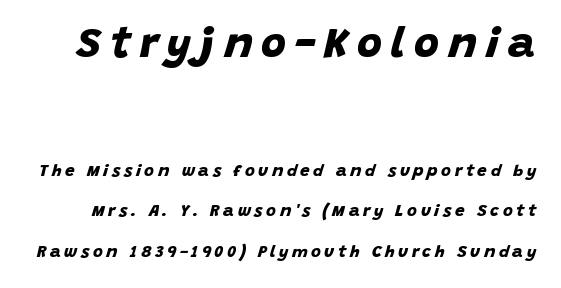
Q: Is the text bold? A: Yes.
Q: Is the typeface a serif or a sans-serif typeface? A: Sans-serif.
Q: Is the text underlined? A: No.
Q: Is the spacing between letters normal or unusually wide? A: Unusually wide.
Q: Is the spacing between lines tight, normal or loose? A: Loose.
Q: Which block of text is set in a larger size, the first (top) or the second (bottom)? A: The first (top) one.
Q: Width (condensed, normal, or wide)? A: Normal.
Q: Stroke contrast? A: Low.
Q: x-height? A: Large.
Q: Monospaced? A: No.
